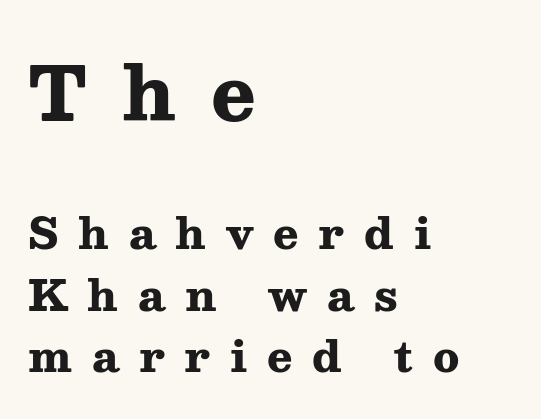
Summary of vertical rhythm: regular, with standard interline spacing. The typesetting leans heavy: a genuine bold. Is this a sans? No — the strokes have serifs. The paragraph has a hard left edge and a soft right edge.
